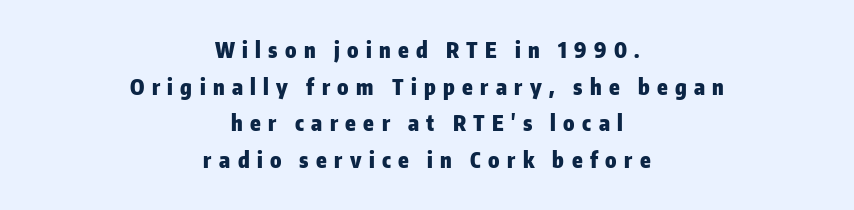
{"italic": "no", "bold": "yes", "underline": "no", "align": "center", "line_spacing_ratio": 1.75, "letter_spacing": "wide", "letter_spacing_em": 0.35, "glyph_px": 21}
